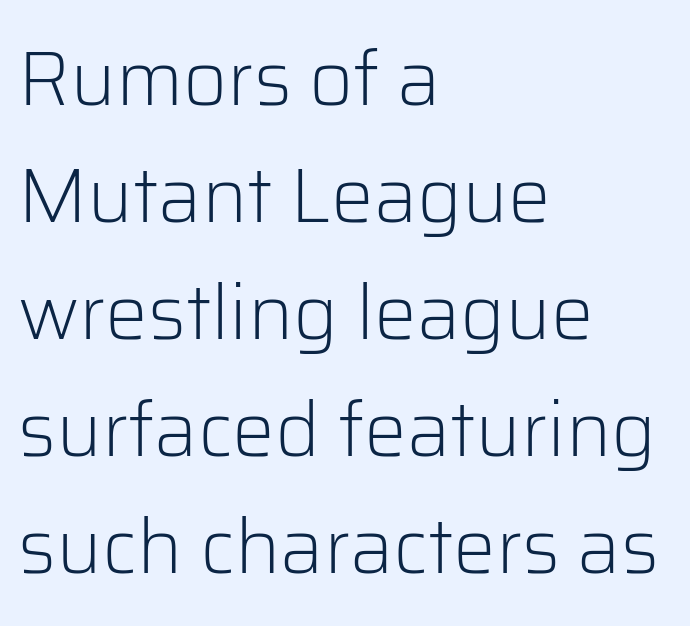
Q: Is the text bold? A: No.
Q: Is the text italic (slanted)? A: No, it is upright.
Q: Is the typeface a serif or a sans-serif typeface? A: Sans-serif.
Q: Is the text underlined? A: No.
Q: How is the paragraph aligned? A: Left-aligned.
Q: Is the spacing between letters normal or unusually wide? A: Normal.
Q: Is the spacing between lines tight, normal or loose? A: Normal.
Q: Width (condensed, normal, or wide)? A: Normal.
Q: Stroke contrast? A: Low.
Q: x-height? A: Medium.
Q: Monospaced? A: No.
